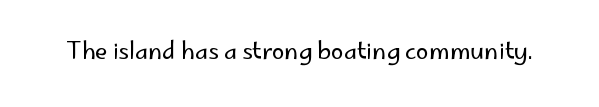
{"italic": "no", "bold": "no", "underline": "no", "letter_spacing": "normal", "letter_spacing_em": 0.0, "glyph_px": 23}
